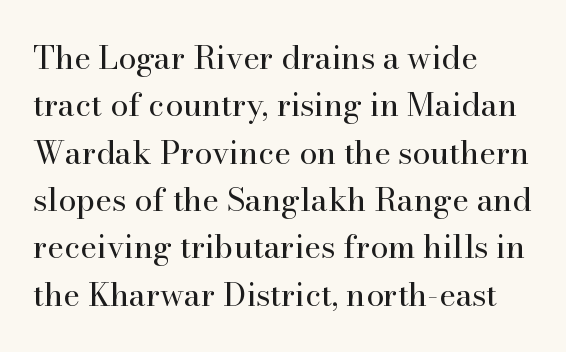
The image shows 32 px regular-weight serif type, upright; set left-aligned, normal line spacing (1.48x), normal letter spacing, not underlined; high stroke contrast and a small x-height.
